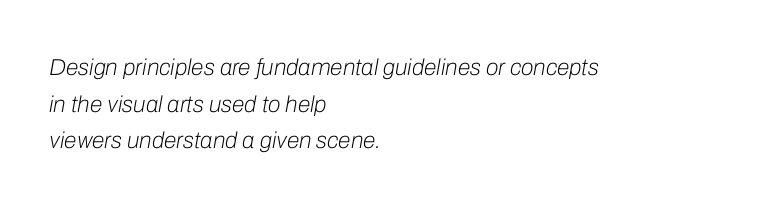
The image shows 23 px text type, italic (leaning right); set left-aligned, normal line spacing (1.59x), normal letter spacing, not underlined.
